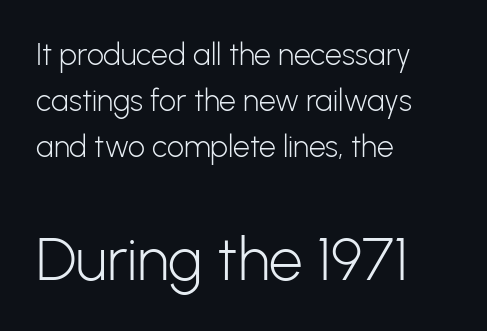
The image shows 60 px light sans-serif type, upright; set left-aligned, normal line spacing (1.54x), normal letter spacing, not underlined; the second (bottom) block is 2.0x larger; low stroke contrast and a medium x-height.
